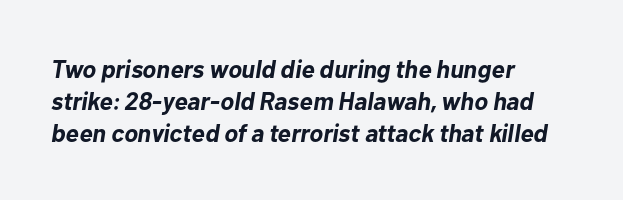
{"italic": "yes", "lean": "right", "slant_degrees": 10, "bold": "yes", "underline": "no", "align": "left", "line_spacing": "normal", "line_spacing_ratio": 1.29, "letter_spacing": "normal", "letter_spacing_em": 0.0, "glyph_px": 25}
